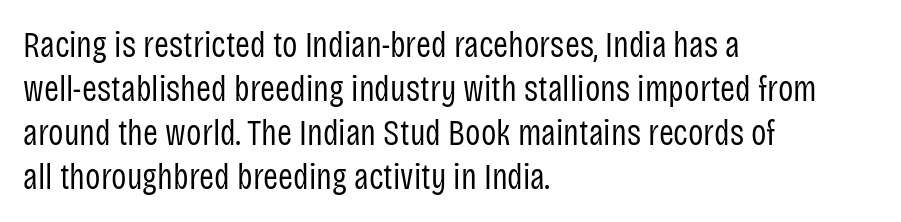
{"serif": "no", "italic": "no", "bold": "no", "weight": "regular", "width": "condensed", "stroke_contrast": "low", "x_height": "large", "monospaced": "no", "underline": "no", "align": "left", "line_spacing_ratio": 1.22, "letter_spacing": "normal", "letter_spacing_em": 0.0, "glyph_px": 36}
